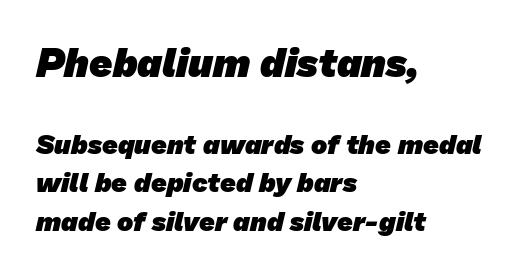
{"serif": "no", "bold": "yes", "weight": "heavy", "width": "normal", "stroke_contrast": "low", "x_height": "medium", "monospaced": "no", "underline": "no", "align": "left", "line_spacing": "normal", "line_spacing_ratio": 1.44, "letter_spacing": "normal", "letter_spacing_em": 0.0, "larger_block": "first", "size_ratio": 1.48, "glyph_px": 40}
